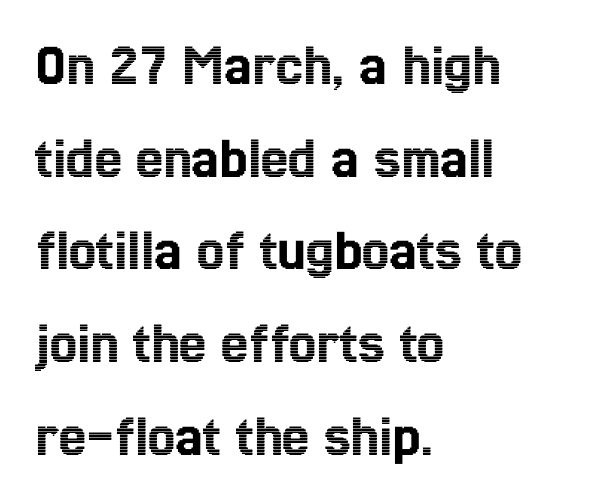
Q: Is the text italic (slanted)? A: No, it is upright.
Q: Is the text underlined? A: No.
Q: How is the paragraph aligned? A: Left-aligned.
Q: Is the spacing between letters normal or unusually wide? A: Normal.
Q: Is the spacing between lines tight, normal or loose? A: Normal.
Q: Width (condensed, normal, or wide)? A: Condensed.
Q: x-height? A: Medium.
Q: Monospaced? A: No.
